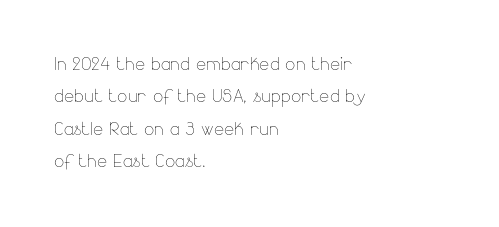
The typesetter chose a ragged-right arrangement here. In terms of letterspacing, this is plain default setting. Descenders hang freely into open space. A typesetter would call this leading conventional body-copy spacing. Stems and bowls with no extra thickness — not bold.
